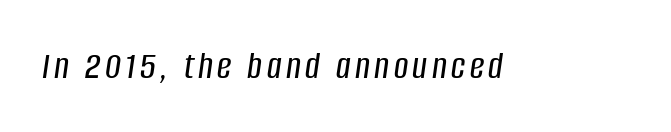
Q: Is the text italic (slanted)? A: Yes, it leans right by about 8 degrees.
Q: Is the text underlined? A: No.
Q: Width (condensed, normal, or wide)? A: Condensed.
Q: Stroke contrast? A: Low.
Q: x-height? A: Large.
Q: Monospaced? A: No.
